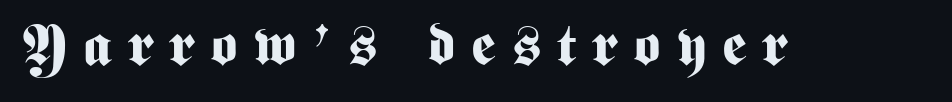
Q: Is the text bold? A: Yes.
Q: Is the text italic (slanted)? A: No, it is upright.
Q: Is the typeface a serif or a sans-serif typeface? A: Sans-serif.
Q: Is the text underlined? A: No.
Q: Is the spacing between letters normal or unusually wide? A: Unusually wide.
Q: Width (condensed, normal, or wide)? A: Condensed.
Q: Stroke contrast? A: Medium.
Q: x-height? A: Medium.
Q: Monospaced? A: No.
